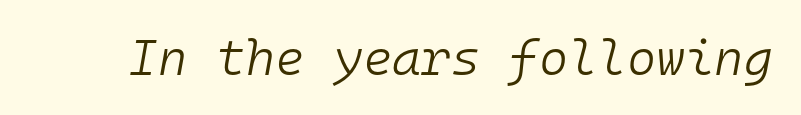
{"italic": "yes", "lean": "right", "slant_degrees": 10, "bold": "no", "weight": "light", "width": "normal", "stroke_contrast": "low", "x_height": "medium", "monospaced": "yes", "underline": "no", "letter_spacing": "normal", "letter_spacing_em": 0.0, "glyph_px": 50}
